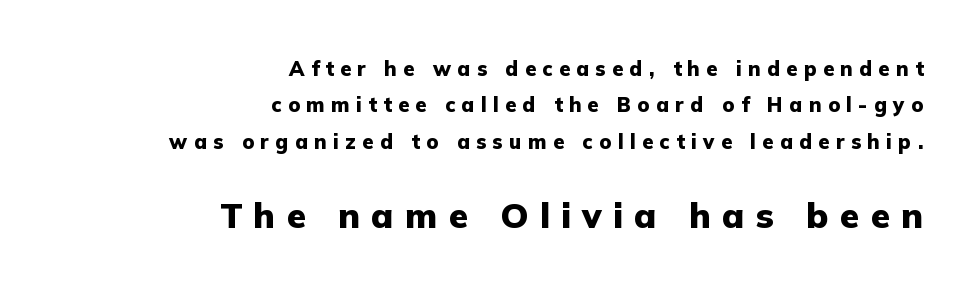
{"serif": "no", "italic": "no", "bold": "yes", "weight": "heavy", "width": "normal", "stroke_contrast": "low", "x_height": "medium", "monospaced": "no", "underline": "no", "align": "right", "line_spacing_ratio": 1.82, "letter_spacing": "wide", "letter_spacing_em": 0.32, "larger_block": "second", "size_ratio": 1.75, "glyph_px": 35}
